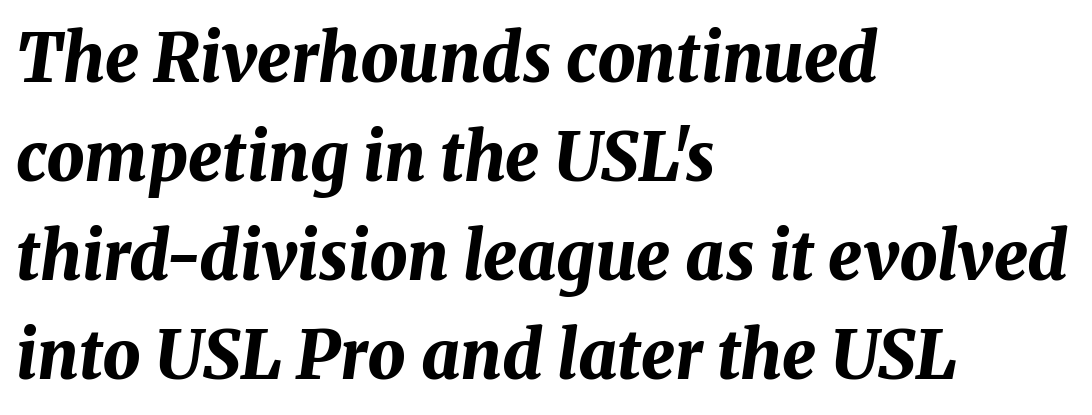
The image shows 67 px bold type, italic (leaning right); set left-aligned, normal line spacing (1.48x), normal letter spacing, not underlined; medium stroke contrast and a medium x-height.
